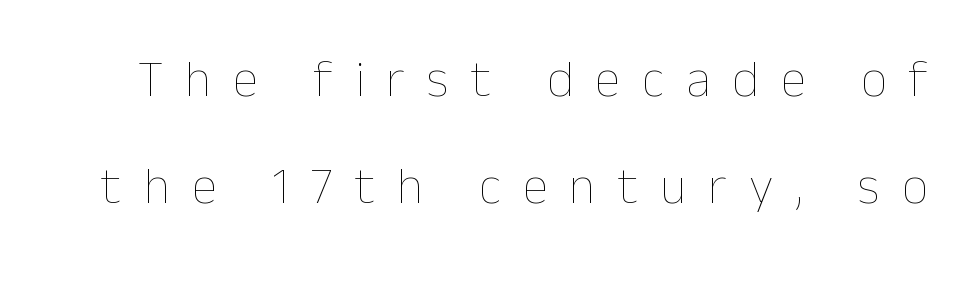
The space directly below the letters is spotless. The rendering inserts visible extra space after every character. No extra ink here — the face is not bold. No italicization has been applied; the sample stays upright. The line-height multiplier appears high, well above default.
